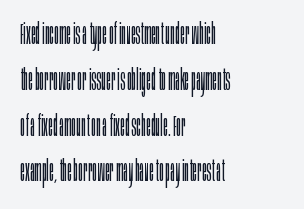
The image shows 29 px light, condensed sans-serif type, upright; set left-aligned, normal line spacing (1.58x), normal letter spacing, not underlined; low stroke contrast and a large x-height.
